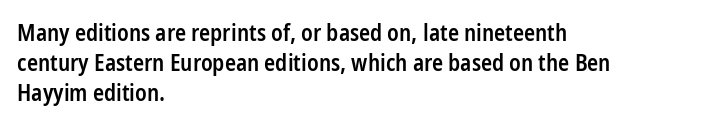
{"italic": "no", "bold": "semi", "underline": "no", "align": "left", "line_spacing": "normal", "line_spacing_ratio": 1.3, "letter_spacing": "normal", "letter_spacing_em": 0.0, "glyph_px": 23}
